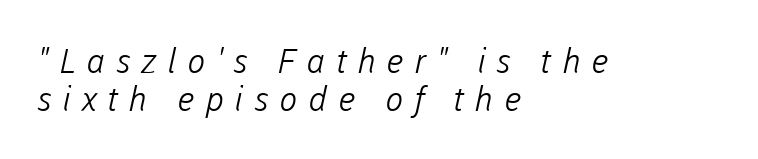
{"serif": "no", "bold": "no", "weight": "light", "width": "normal", "stroke_contrast": "low", "x_height": "medium", "monospaced": "no", "underline": "no", "align": "left", "line_spacing": "tight", "line_spacing_ratio": 1.12, "letter_spacing": "wide", "letter_spacing_em": 0.32, "glyph_px": 34}
